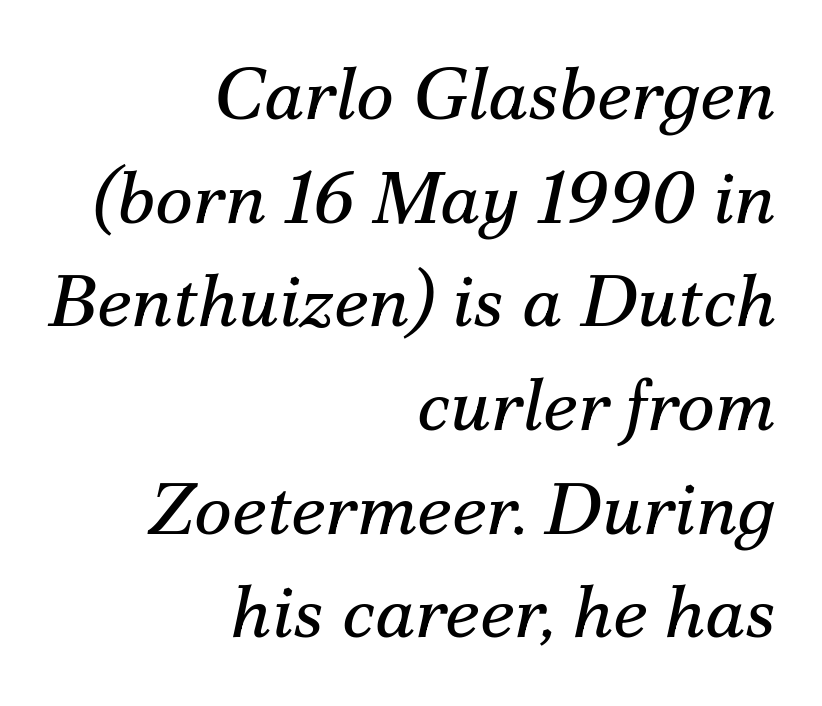
{"serif": "yes", "italic": "yes", "lean": "right", "slant_degrees": 12, "bold": "no", "weight": "regular", "width": "normal", "stroke_contrast": "medium", "x_height": "small", "monospaced": "no", "underline": "no", "align": "right", "line_spacing": "normal", "line_spacing_ratio": 1.42, "letter_spacing": "normal", "letter_spacing_em": 0.0, "glyph_px": 73}
